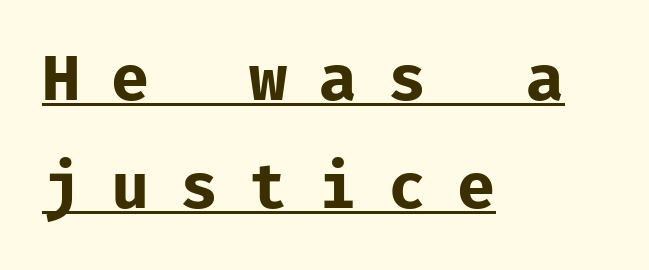
Q: Is the text bold? A: Yes.
Q: Is the text italic (slanted)? A: No, it is upright.
Q: Is the typeface a serif or a sans-serif typeface? A: Sans-serif.
Q: Is the text underlined? A: Yes.
Q: How is the paragraph aligned? A: Left-aligned.
Q: Is the spacing between letters normal or unusually wide? A: Unusually wide.
Q: Width (condensed, normal, or wide)? A: Normal.
Q: Stroke contrast? A: Low.
Q: x-height? A: Medium.
Q: Monospaced? A: Yes.
